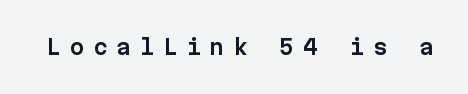
The image shows 21 px text type, upright; set unusually wide letter spacing (+0.41 em), not underlined.
